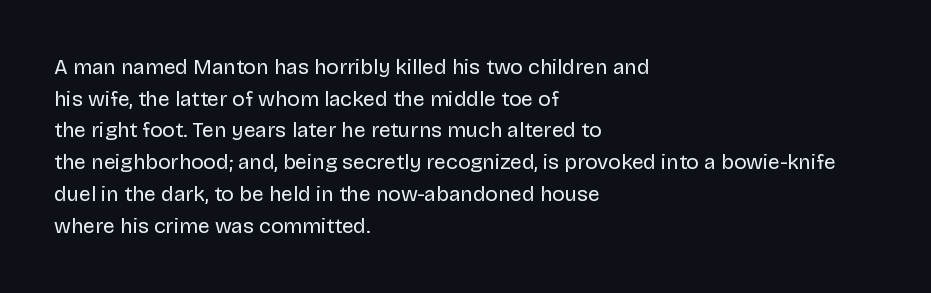
The image shows 21 px text type, upright; set left-aligned, normal line spacing (1.51x), normal letter spacing, not underlined.
